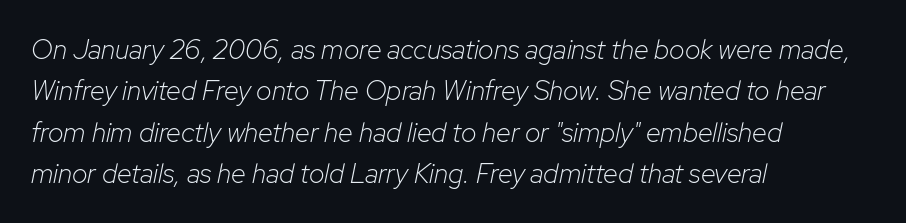
{"italic": "yes", "lean": "right", "slant_degrees": 12, "bold": "no", "underline": "no", "align": "left", "line_spacing": "normal", "line_spacing_ratio": 1.53, "letter_spacing": "normal", "letter_spacing_em": 0.0, "glyph_px": 27}
